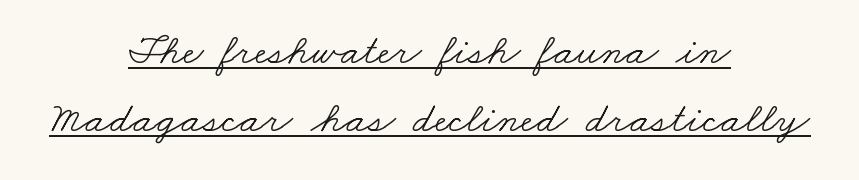
{"serif": "yes", "bold": "no", "weight": "light", "width": "wide", "stroke_contrast": "low", "x_height": "small", "monospaced": "no", "underline": "yes", "align": "center", "line_spacing": "normal", "line_spacing_ratio": 1.55, "letter_spacing": "normal", "letter_spacing_em": 0.0, "glyph_px": 44}
